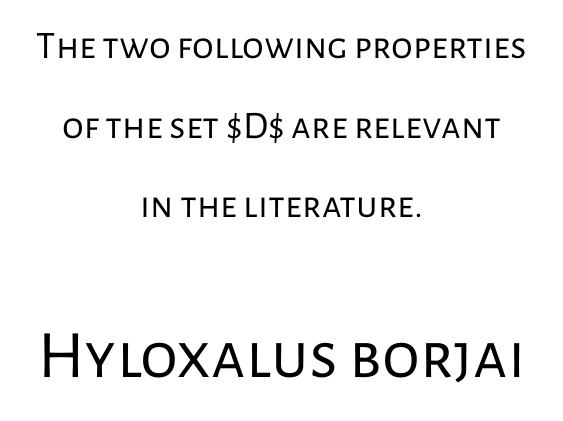
The image shows 68 px regular-weight sans-serif type, upright; set centered, loose line spacing (2.04x), normal letter spacing, not underlined; the second (bottom) block is 1.74x larger; low stroke contrast and a medium x-height.
